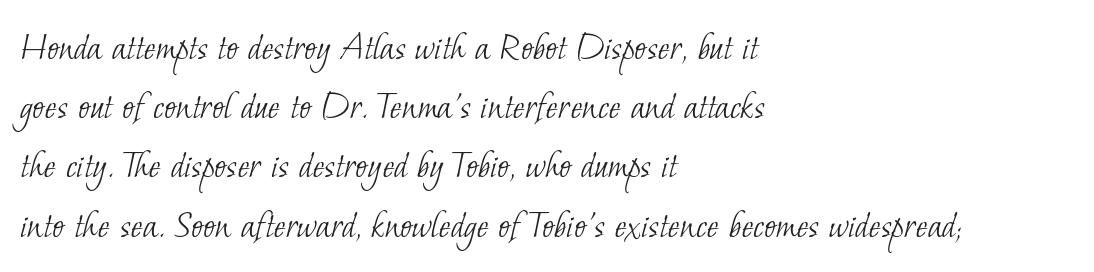
Q: Is the text bold? A: No.
Q: Is the typeface a serif or a sans-serif typeface? A: Serif.
Q: Is the text underlined? A: No.
Q: How is the paragraph aligned? A: Left-aligned.
Q: Is the spacing between letters normal or unusually wide? A: Normal.
Q: Is the spacing between lines tight, normal or loose? A: Normal.
Q: Width (condensed, normal, or wide)? A: Normal.
Q: Stroke contrast? A: Low.
Q: x-height? A: Small.
Q: Monospaced? A: No.
